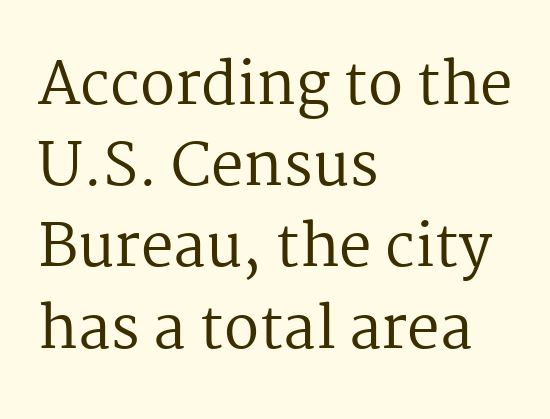
{"serif": "yes", "italic": "no", "bold": "no", "weight": "regular", "width": "normal", "stroke_contrast": "medium", "x_height": "medium", "monospaced": "no", "underline": "no", "align": "left", "line_spacing": "normal", "line_spacing_ratio": 1.4, "letter_spacing": "normal", "letter_spacing_em": 0.0, "glyph_px": 58}
